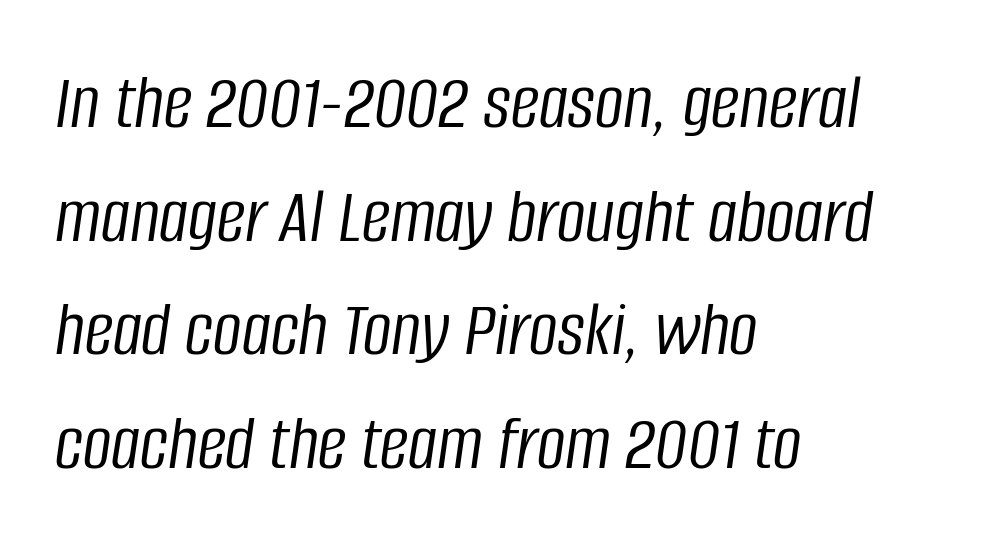
The strokes carry an ordinary text weight at most. Each line starts at the same left margin while the right side varies. Evenly set lines give the paragraph a standard silhouette. You can tell it's italic because the verticals aren't actually vertical. The passage shown has conventional tracking throughout.
